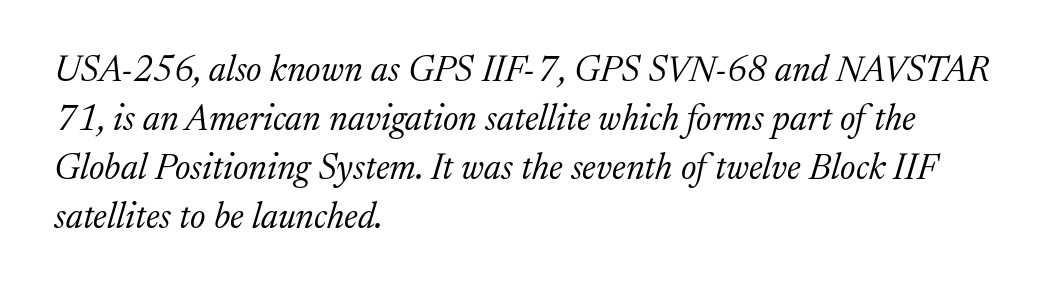
Q: Is the text bold? A: No.
Q: Is the text italic (slanted)? A: Yes, it leans right by about 17 degrees.
Q: Is the typeface a serif or a sans-serif typeface? A: Serif.
Q: Is the text underlined? A: No.
Q: How is the paragraph aligned? A: Left-aligned.
Q: Is the spacing between letters normal or unusually wide? A: Normal.
Q: Is the spacing between lines tight, normal or loose? A: Normal.
Q: Width (condensed, normal, or wide)? A: Normal.
Q: Stroke contrast? A: Medium.
Q: x-height? A: Medium.
Q: Monospaced? A: No.
